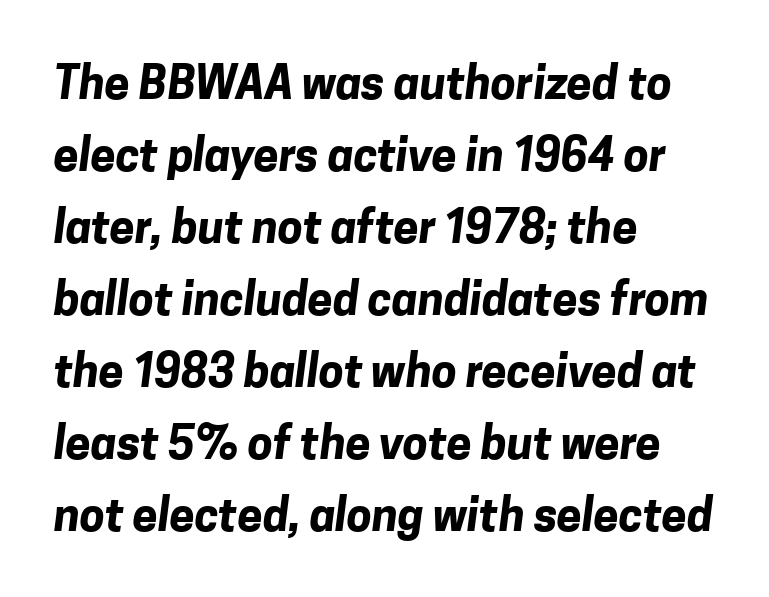
Q: Is the text bold? A: Yes.
Q: Is the typeface a serif or a sans-serif typeface? A: Sans-serif.
Q: Is the text underlined? A: No.
Q: How is the paragraph aligned? A: Left-aligned.
Q: Is the spacing between letters normal or unusually wide? A: Normal.
Q: Is the spacing between lines tight, normal or loose? A: Normal.
Q: Width (condensed, normal, or wide)? A: Normal.
Q: Stroke contrast? A: Low.
Q: x-height? A: Medium.
Q: Monospaced? A: No.
